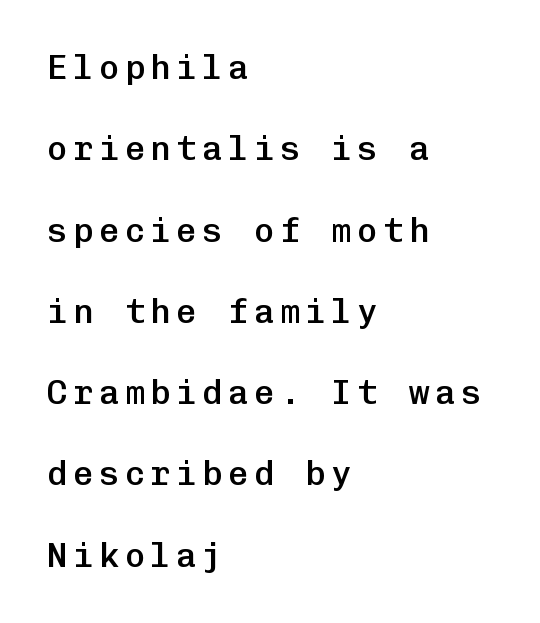
The image shows 34 px semibold sans-serif type, upright, monospaced; set left-aligned, loose line spacing (2.39x), not underlined; low stroke contrast and a medium x-height.
